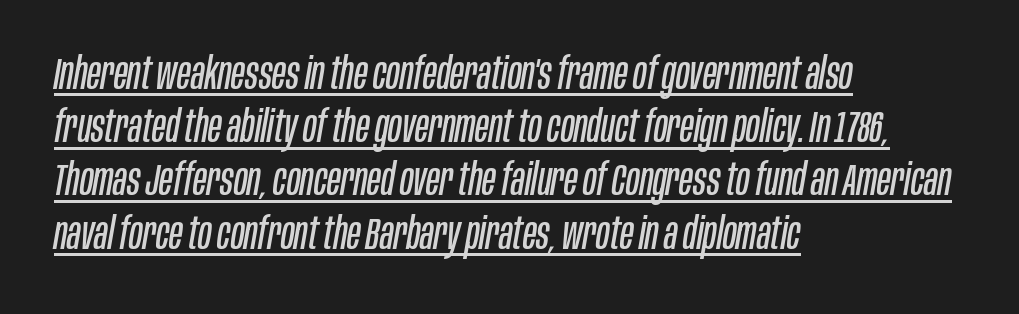
One-word summary of the alignment: left. This reads as an unemphasized weight, regular at the heaviest. Proportional: the letters do not fall into vertical columns. A continuous stroke trails under the words, as in a hyperlink. These lines were composed using italics.
